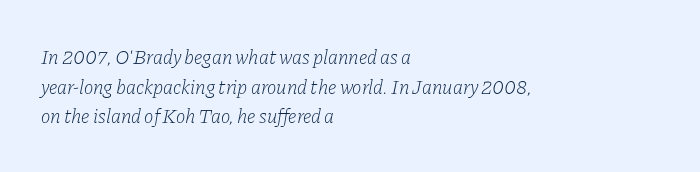
The image shows 20 px text type, italic (leaning right); set left-aligned, normal line spacing (1.48x), normal letter spacing, not underlined.
